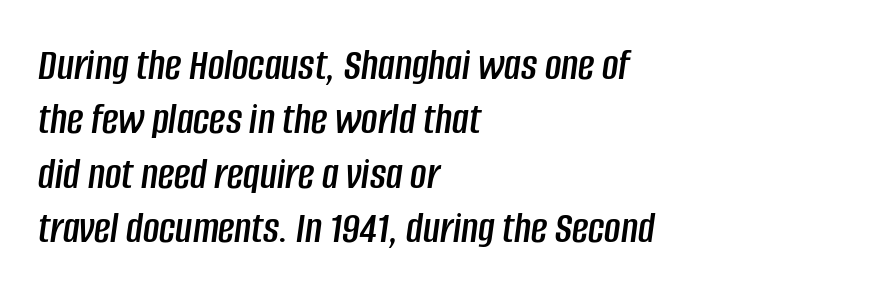
Q: Is the text italic (slanted)? A: Yes, it leans right by about 8 degrees.
Q: Is the text underlined? A: No.
Q: How is the paragraph aligned? A: Left-aligned.
Q: Is the spacing between letters normal or unusually wide? A: Normal.
Q: Width (condensed, normal, or wide)? A: Condensed.
Q: Stroke contrast? A: Low.
Q: x-height? A: Large.
Q: Monospaced? A: No.
